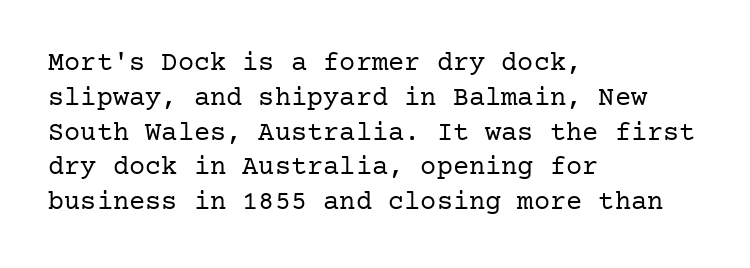
Q: Is the text bold? A: No.
Q: Is the text italic (slanted)? A: No, it is upright.
Q: Is the text underlined? A: No.
Q: How is the paragraph aligned? A: Left-aligned.
Q: Is the spacing between letters normal or unusually wide? A: Normal.
Q: Is the spacing between lines tight, normal or loose? A: Normal.
